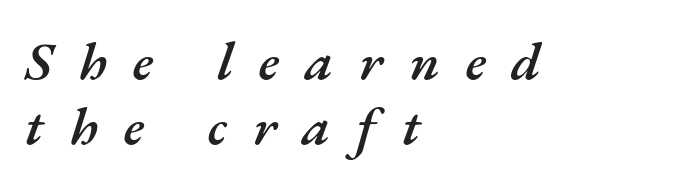
The image shows 54 px semibold type, italic (leaning right); set left-aligned, line spacing 1.21x, unusually wide letter spacing (+0.48 em), not underlined; medium stroke contrast and a small x-height.
